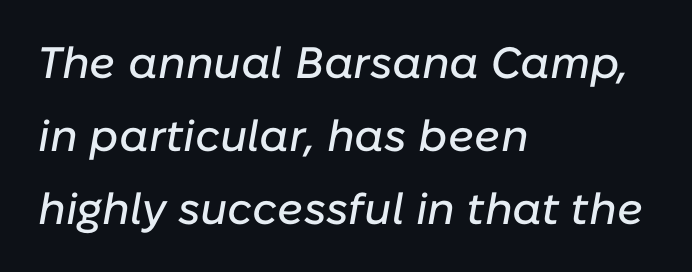
The image shows 44 px text type, italic (leaning right); set left-aligned, normal line spacing (1.66x), normal letter spacing, not underlined; low stroke contrast and a medium x-height.
